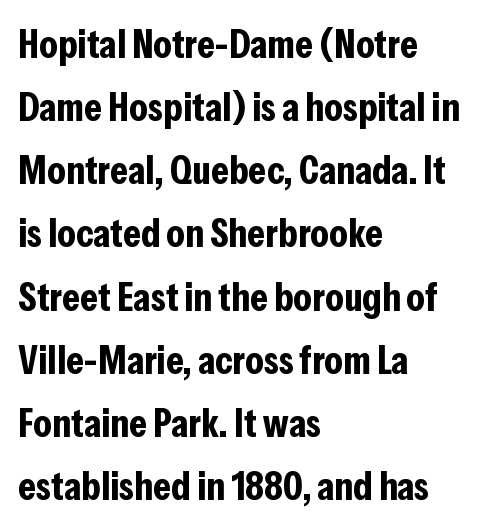
Q: Is the text bold? A: Yes.
Q: Is the text italic (slanted)? A: No, it is upright.
Q: Is the typeface a serif or a sans-serif typeface? A: Sans-serif.
Q: Is the text underlined? A: No.
Q: How is the paragraph aligned? A: Left-aligned.
Q: Is the spacing between letters normal or unusually wide? A: Normal.
Q: Is the spacing between lines tight, normal or loose? A: Normal.
Q: Width (condensed, normal, or wide)? A: Condensed.
Q: Stroke contrast? A: Low.
Q: x-height? A: Medium.
Q: Monospaced? A: No.
